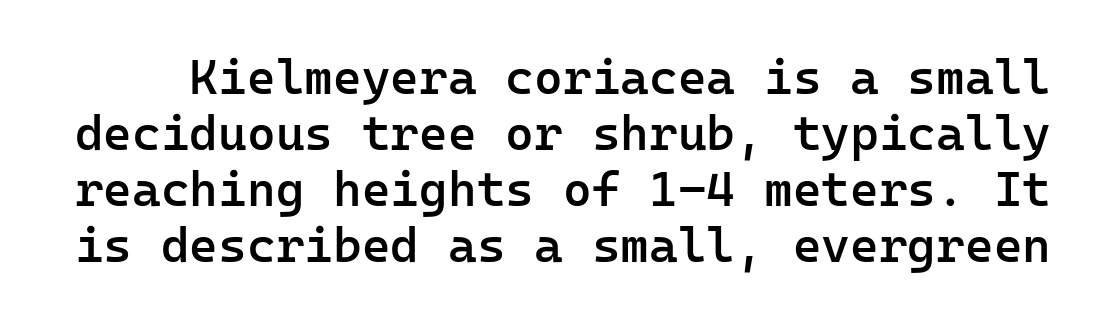
Compared with an ordinary text face, these strokes are moderately heavier — a semibold. The font's upright variant was chosen for this text. Short note: letters normally spaced. Any mark beneath the type? The region is blank.
